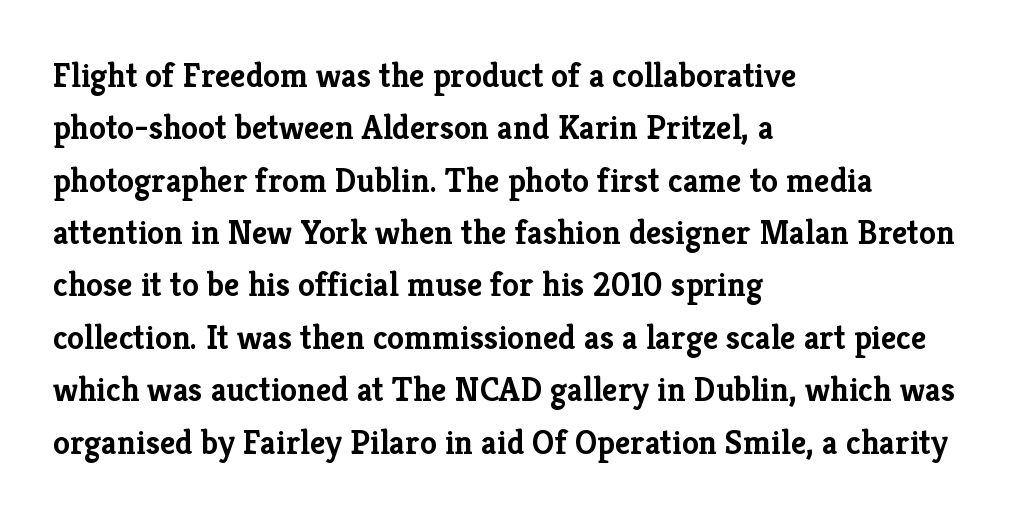
The image shows 34 px semibold serif type, upright; set left-aligned, normal line spacing (1.54x), normal letter spacing, not underlined; low stroke contrast and a medium x-height.
